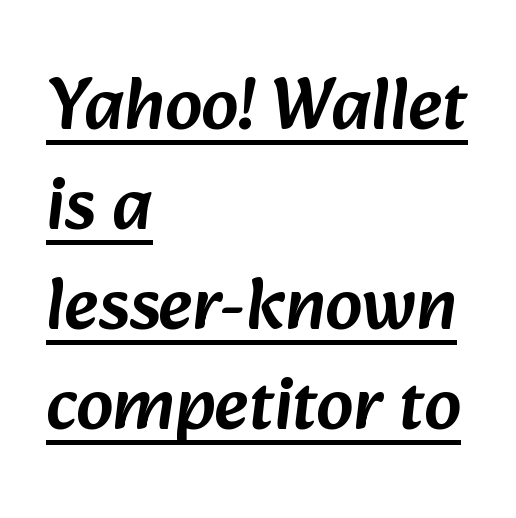
Q: Is the typeface a serif or a sans-serif typeface? A: Sans-serif.
Q: Is the text underlined? A: Yes.
Q: How is the paragraph aligned? A: Left-aligned.
Q: Is the spacing between letters normal or unusually wide? A: Normal.
Q: Is the spacing between lines tight, normal or loose? A: Normal.
Q: Width (condensed, normal, or wide)? A: Normal.
Q: Stroke contrast? A: Low.
Q: x-height? A: Medium.
Q: Monospaced? A: No.
